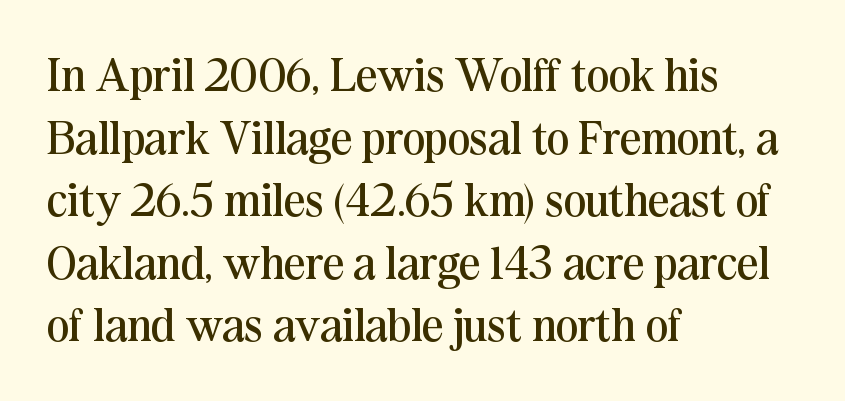
{"serif": "yes", "italic": "no", "bold": "no", "weight": "regular", "width": "normal", "stroke_contrast": "medium", "x_height": "medium", "monospaced": "no", "underline": "no", "align": "left", "line_spacing": "normal", "line_spacing_ratio": 1.33, "letter_spacing": "normal", "letter_spacing_em": 0.0, "glyph_px": 47}
